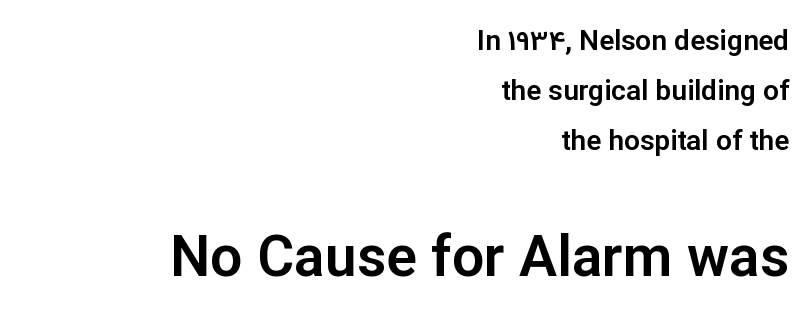
Observe the absence of serifs on each vertical stroke in this sample. Every stem runs plumb, perpendicular to the baseline. Tracking here is standard; glyphs follow each other at the usual distance. Teacher's note: observe the even right margin — that is flush-right alignment. A typesetter would call this proportional, since set widths differ per character. Decoration check: the copy has no underline.
